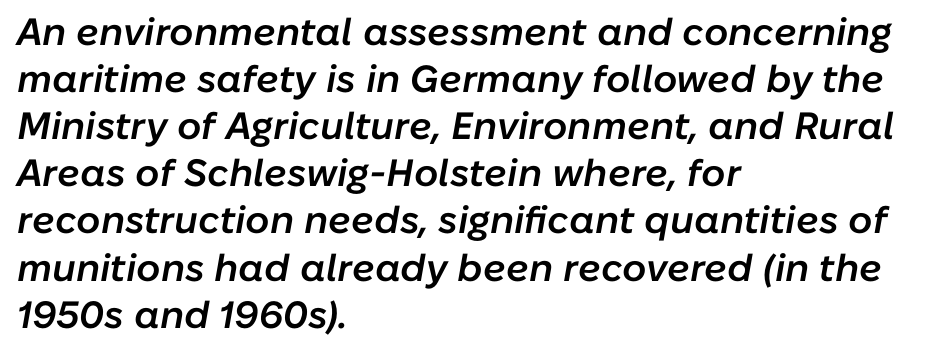
You could call the tracking neutral — neither tight nor loose. Each glyph is drawn with semibold strokes, heavier than normal yet not fully bold. The passage shown is typed in a proportional face where columns would drift. Words float on clear page, feet unadorned.
